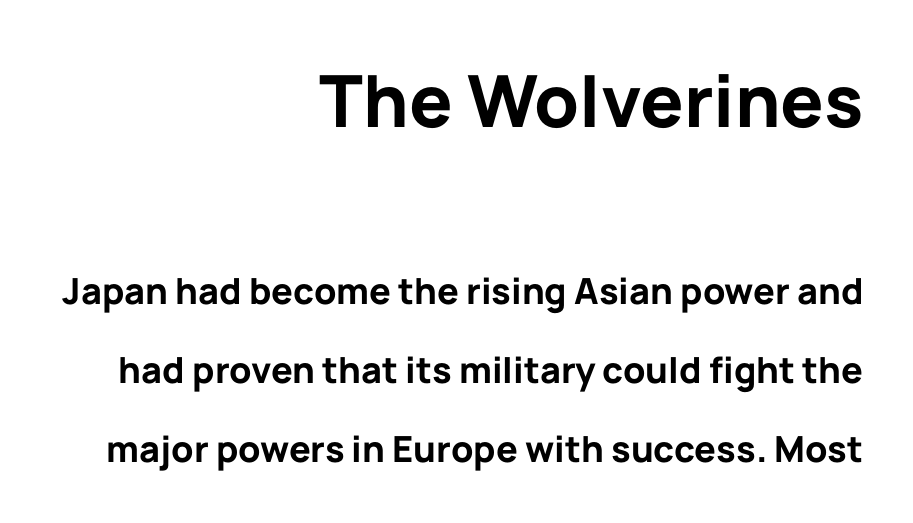
{"serif": "no", "italic": "no", "bold": "yes", "weight": "bold", "width": "normal", "stroke_contrast": "low", "x_height": "medium", "monospaced": "no", "underline": "no", "align": "right", "line_spacing": "loose", "line_spacing_ratio": 2.19, "letter_spacing": "normal", "letter_spacing_em": 0.0, "larger_block": "first", "size_ratio": 2.0, "glyph_px": 72}
